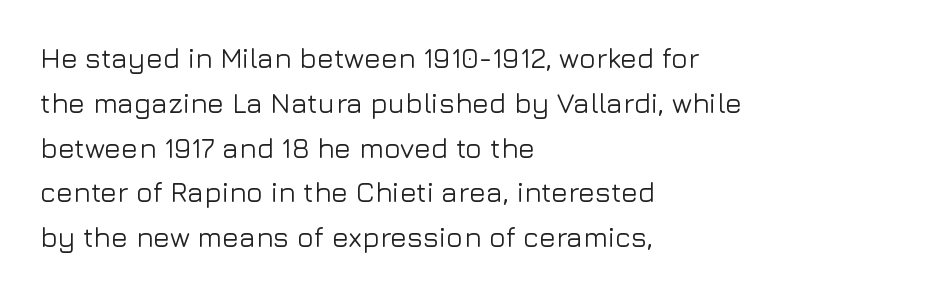
{"serif": "no", "italic": "no", "width": "normal", "stroke_contrast": "low", "x_height": "medium", "monospaced": "no", "underline": "no", "align": "left", "line_spacing": "normal", "line_spacing_ratio": 1.6, "letter_spacing": "normal", "letter_spacing_em": 0.0, "glyph_px": 28}
